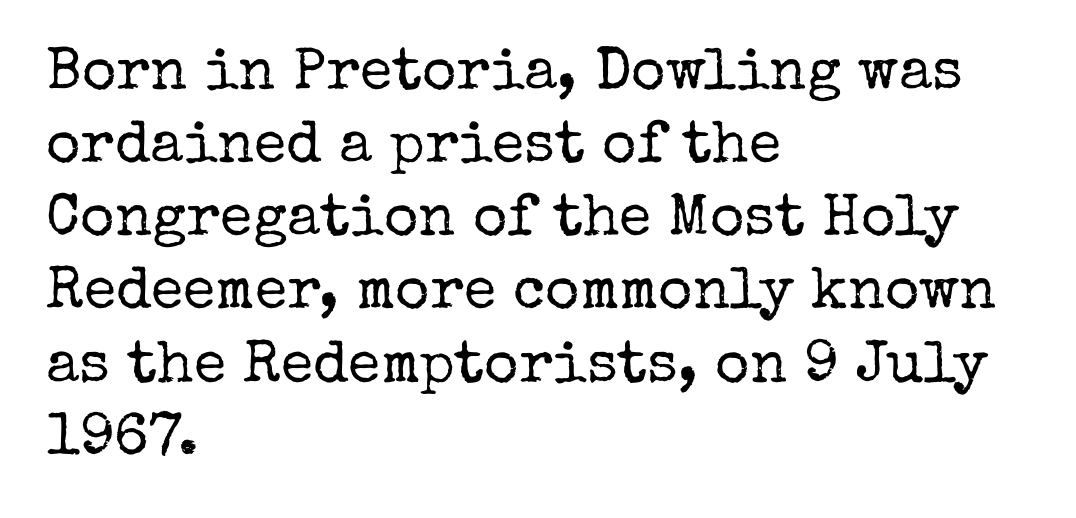
Letters rest on an invisible, unmarked baseline. The font family rendered here belongs to the serif group. These lines are rendered in a variable-pitch font. Compared with a typical body face, this is equally light or lighter still. The gaps between neighbouring characters are ordinary and unremarkable.
